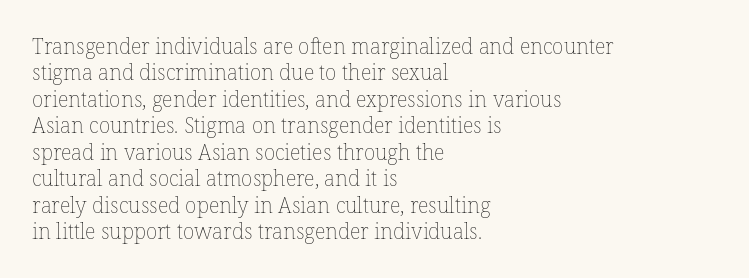
The rendering uses a moderate line-height, typical for paragraphs. Only glyphs here, with clear space below each row. The passage is arranged the way most books set body copy — flush left. Spacing between characters is what you'd get straight out of the box.
